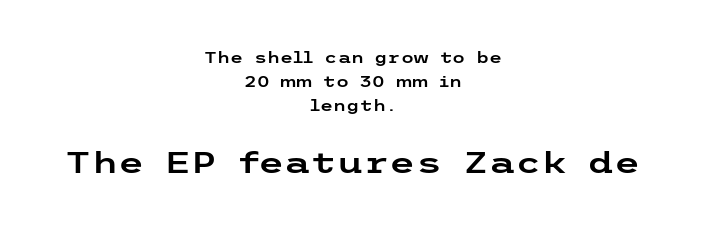
Q: Is the text italic (slanted)? A: No, it is upright.
Q: Is the typeface a serif or a sans-serif typeface? A: Sans-serif.
Q: Is the text underlined? A: No.
Q: How is the paragraph aligned? A: Centered.
Q: Is the spacing between letters normal or unusually wide? A: Normal.
Q: Is the spacing between lines tight, normal or loose? A: Normal.
Q: Which block of text is set in a larger size, the first (top) or the second (bottom)? A: The second (bottom) one.
Q: Width (condensed, normal, or wide)? A: Wide.
Q: Stroke contrast? A: Low.
Q: x-height? A: Medium.
